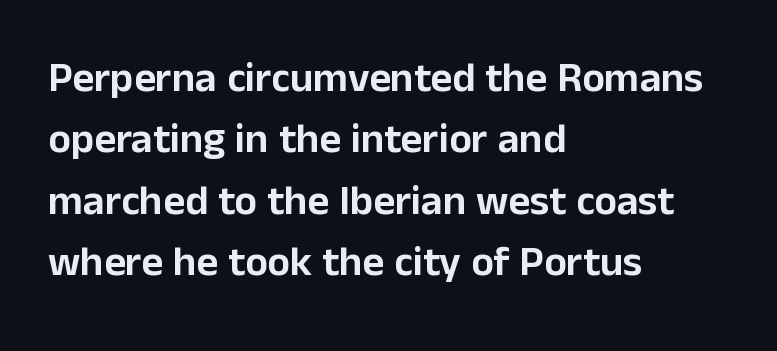
The image shows 42 px sans-serif type, upright; set left-aligned, normal line spacing (1.46x), normal letter spacing, not underlined; low stroke contrast and a medium x-height.
